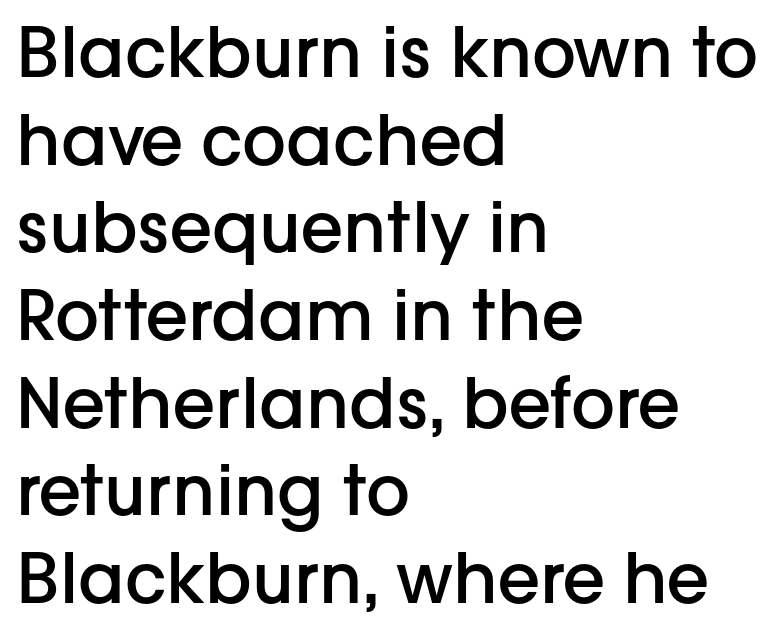
Unmarked baselines from the first word to the last. Each letter keeps its own natural width here, so spacing adapts to shape. Serif or sans? Sans — the stroke terminals are bare. In terms of letterspacing, this is plain default setting.
